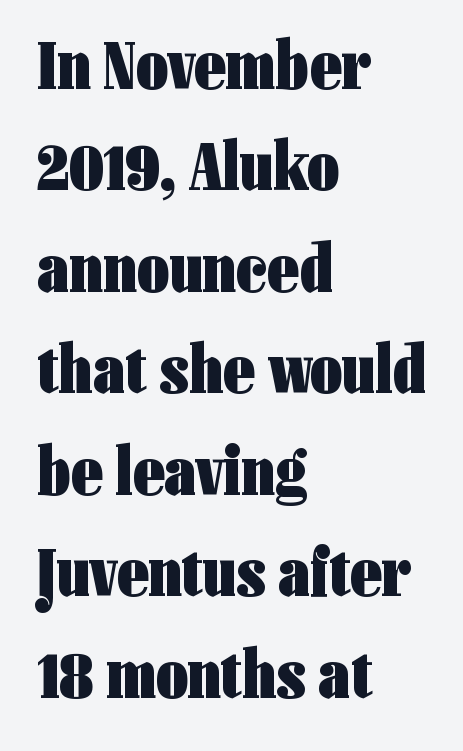
The image shows 69 px heavy, condensed sans-serif type, upright; set left-aligned, normal line spacing (1.47x), normal letter spacing, not underlined; low stroke contrast and a medium x-height.
